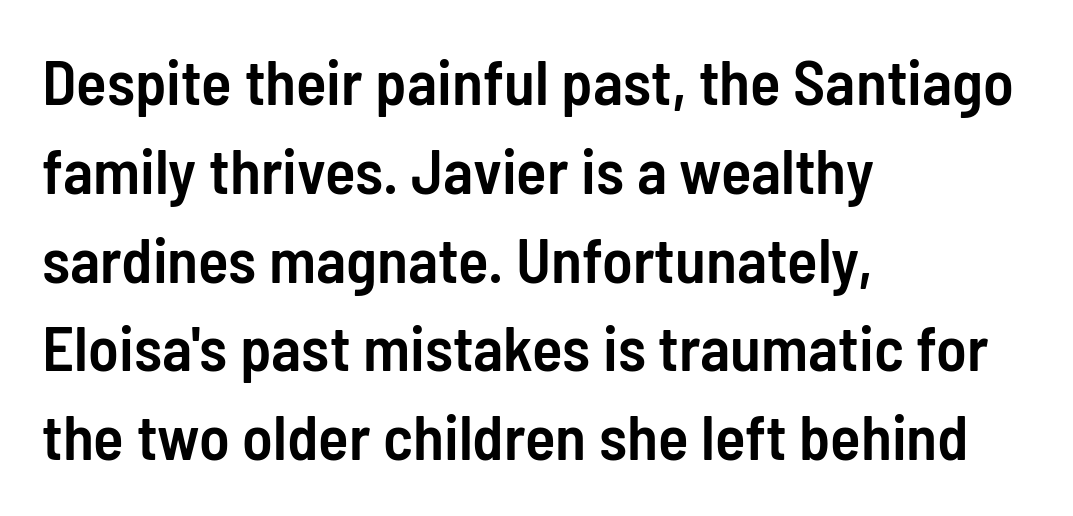
{"serif": "no", "italic": "no", "bold": "semi", "weight": "semibold", "width": "condensed", "stroke_contrast": "low", "x_height": "medium", "monospaced": "no", "underline": "no", "align": "left", "line_spacing": "normal", "line_spacing_ratio": 1.41, "letter_spacing": "normal", "letter_spacing_em": 0.0, "glyph_px": 63}
